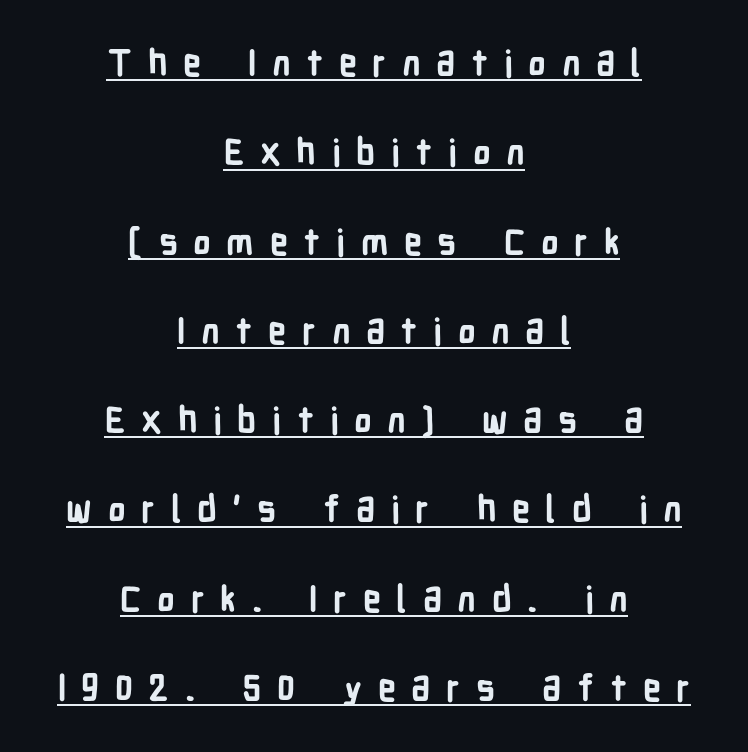
{"serif": "no", "italic": "no", "bold": "yes", "weight": "bold", "width": "condensed", "stroke_contrast": "low", "x_height": "medium", "monospaced": "no", "underline": "yes", "align": "center", "line_spacing": "loose", "line_spacing_ratio": 2.48, "letter_spacing": "wide", "letter_spacing_em": 0.43, "glyph_px": 36}
